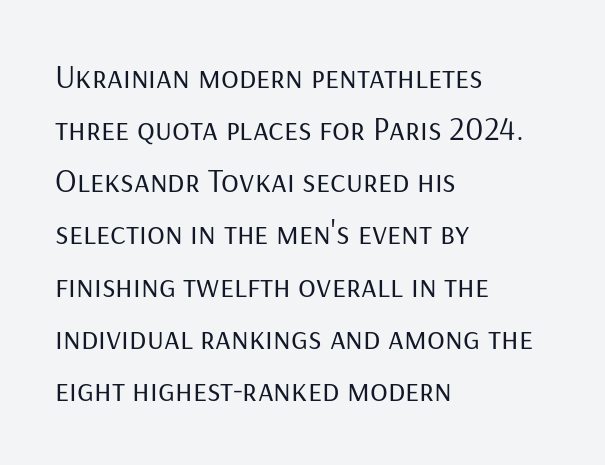
Q: Is the text bold? A: No.
Q: Is the text italic (slanted)? A: No, it is upright.
Q: Is the typeface a serif or a sans-serif typeface? A: Sans-serif.
Q: Is the text underlined? A: No.
Q: How is the paragraph aligned? A: Left-aligned.
Q: Is the spacing between letters normal or unusually wide? A: Normal.
Q: Is the spacing between lines tight, normal or loose? A: Normal.
Q: Width (condensed, normal, or wide)? A: Normal.
Q: Stroke contrast? A: Low.
Q: x-height? A: Medium.
Q: Monospaced? A: No.
